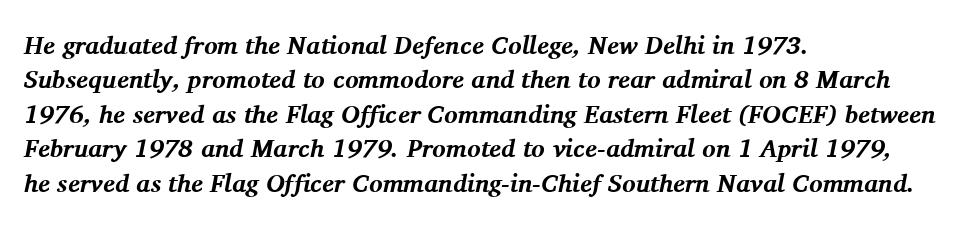
{"italic": "yes", "lean": "right", "slant_degrees": 11, "bold": "yes", "underline": "no", "align": "left", "line_spacing": "normal", "line_spacing_ratio": 1.38, "letter_spacing": "normal", "letter_spacing_em": 0.0, "glyph_px": 25}
